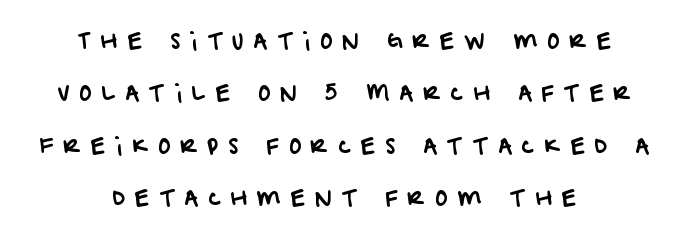
The image shows 21 px text type; set centered, loose line spacing (2.49x), unusually wide letter spacing (+0.46 em), not underlined.
